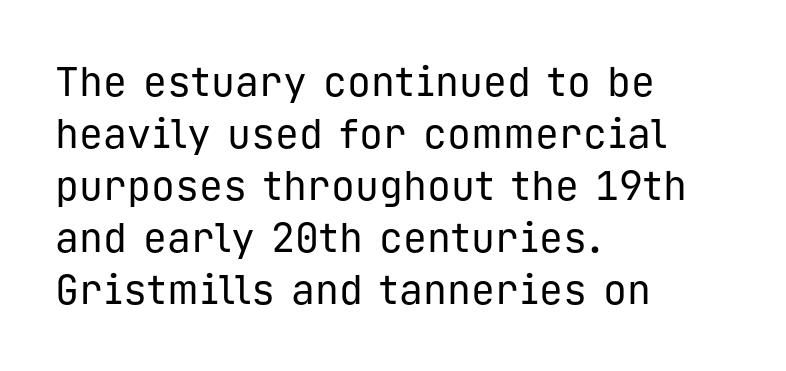
{"serif": "no", "italic": "no", "bold": "no", "weight": "regular", "width": "normal", "stroke_contrast": "low", "x_height": "medium", "monospaced": "yes", "underline": "no", "align": "left", "line_spacing": "normal", "line_spacing_ratio": 1.3, "letter_spacing": "normal", "letter_spacing_em": 0.0, "glyph_px": 40}
